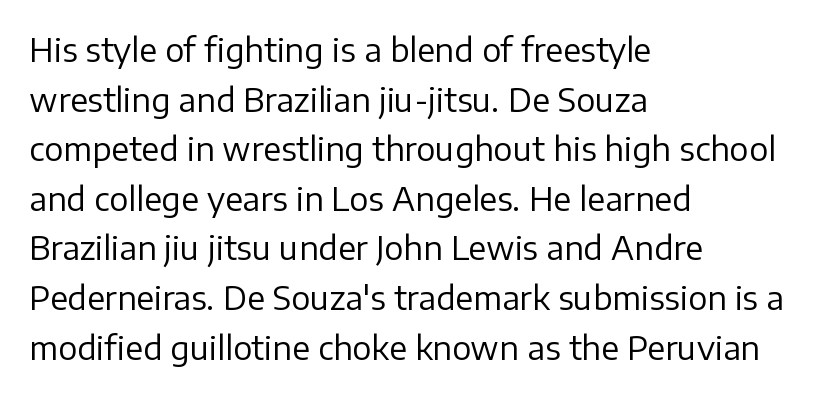
Q: Is the text bold? A: No.
Q: Is the text italic (slanted)? A: No, it is upright.
Q: Is the typeface a serif or a sans-serif typeface? A: Sans-serif.
Q: Is the text underlined? A: No.
Q: How is the paragraph aligned? A: Left-aligned.
Q: Is the spacing between letters normal or unusually wide? A: Normal.
Q: Is the spacing between lines tight, normal or loose? A: Normal.
Q: Width (condensed, normal, or wide)? A: Normal.
Q: Stroke contrast? A: Low.
Q: x-height? A: Medium.
Q: Monospaced? A: No.
